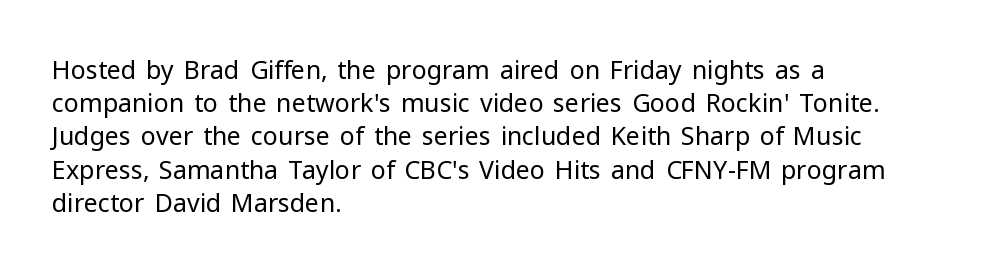
Q: Is the text bold? A: No.
Q: Is the text italic (slanted)? A: No, it is upright.
Q: Is the text underlined? A: No.
Q: How is the paragraph aligned? A: Left-aligned.
Q: Is the spacing between letters normal or unusually wide? A: Normal.
Q: Is the spacing between lines tight, normal or loose? A: Normal.
